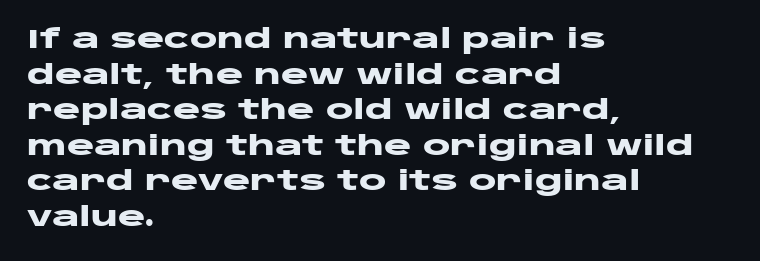
Q: Is the text bold? A: Yes.
Q: Is the text italic (slanted)? A: No, it is upright.
Q: Is the text underlined? A: No.
Q: How is the paragraph aligned? A: Left-aligned.
Q: Is the spacing between letters normal or unusually wide? A: Normal.
Q: Is the spacing between lines tight, normal or loose? A: Normal.
